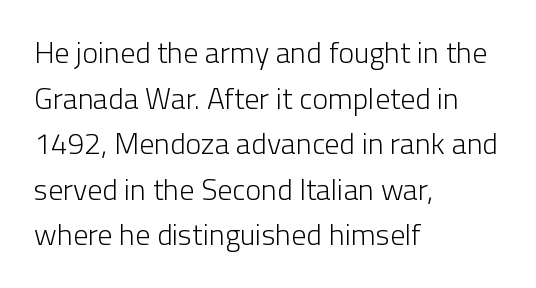
How are the letters spaced? Ordinarily, with no added tracking. Decoration check: the copy has no underline. In terms of leading, this rendering sits right in the middle. The weight would be labelled regular, book, light, or lighter still. The font family rendered here belongs to the sans-serif group. It's the straight-up-and-down kind of type.
